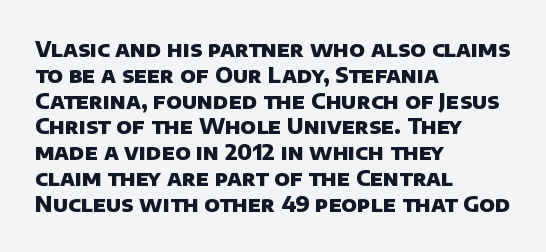
Q: Is the text bold? A: Yes.
Q: Is the text underlined? A: No.
Q: How is the paragraph aligned? A: Left-aligned.
Q: Is the spacing between letters normal or unusually wide? A: Normal.
